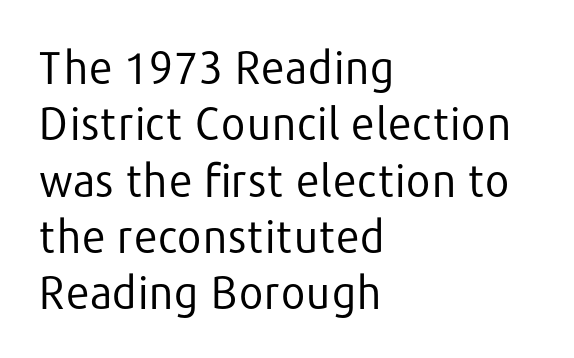
The image shows 44 px regular-weight sans-serif type, upright; set left-aligned, normal line spacing (1.28x), normal letter spacing, not underlined; low stroke contrast and a medium x-height.
